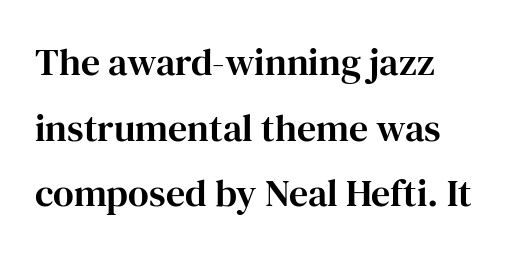
Q: Is the text italic (slanted)? A: No, it is upright.
Q: Is the typeface a serif or a sans-serif typeface? A: Serif.
Q: Is the text underlined? A: No.
Q: Is the spacing between letters normal or unusually wide? A: Normal.
Q: Width (condensed, normal, or wide)? A: Normal.
Q: Stroke contrast? A: High.
Q: x-height? A: Medium.
Q: Monospaced? A: No.
